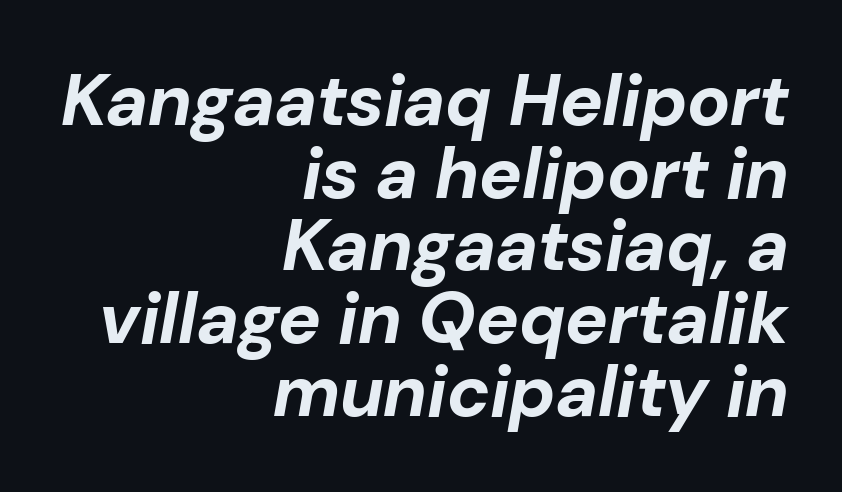
Q: Is the text bold? A: Yes.
Q: Is the text italic (slanted)? A: Yes, it leans right by about 10 degrees.
Q: Is the text underlined? A: No.
Q: How is the paragraph aligned? A: Right-aligned.
Q: Is the spacing between letters normal or unusually wide? A: Normal.
Q: Is the spacing between lines tight, normal or loose? A: Tight.
Q: Width (condensed, normal, or wide)? A: Normal.
Q: Stroke contrast? A: Low.
Q: x-height? A: Medium.
Q: Monospaced? A: No.
